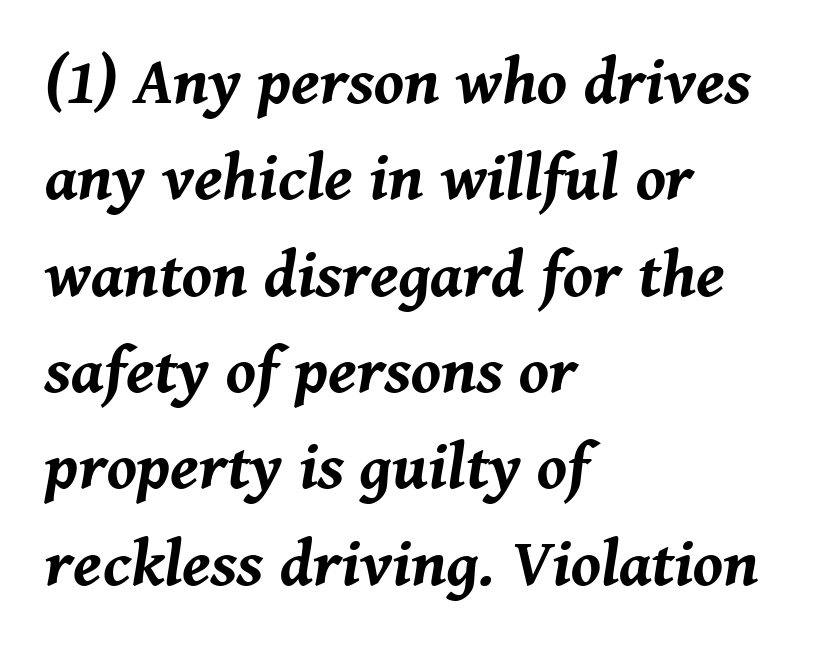
{"italic": "yes", "lean": "right", "slant_degrees": 8, "bold": "yes", "weight": "bold", "width": "normal", "stroke_contrast": "medium", "x_height": "medium", "monospaced": "no", "underline": "no", "align": "left", "line_spacing": "normal", "line_spacing_ratio": 1.46, "letter_spacing": "normal", "letter_spacing_em": 0.0, "glyph_px": 66}
